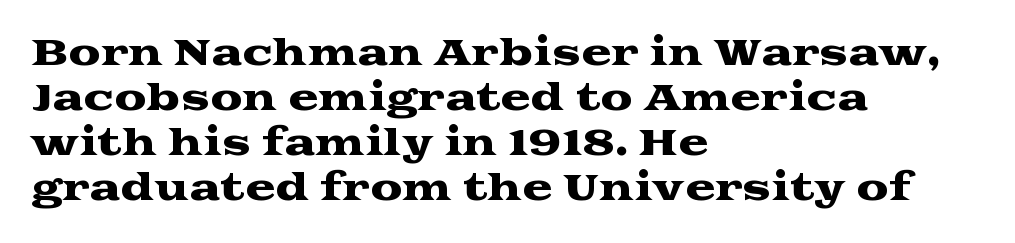
The image shows 36 px wide serif type, upright; set left-aligned, normal line spacing (1.25x), normal letter spacing, not underlined; medium stroke contrast and a medium x-height.
